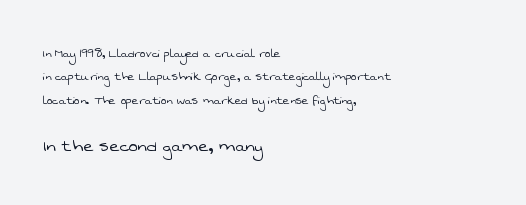
This sample keeps an unexceptional amount of space between lines. No chunkiness to these letters — they're not bold. The passage is arranged the way most books set body copy — flush left. Is the lower block the larger one? Yes — the lower block carries the bigger type. The space directly below the letters is spotless.
